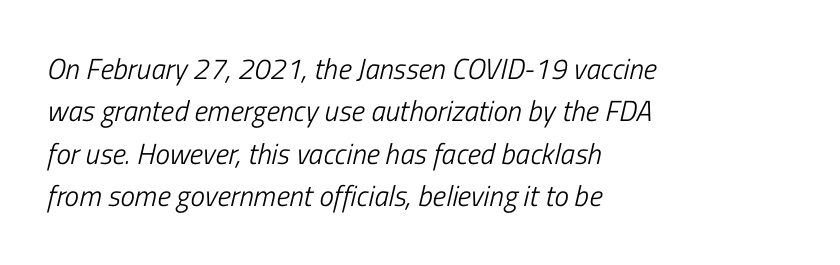
The image shows 29 px light, condensed type, italic (leaning right); set left-aligned, normal line spacing (1.46x), normal letter spacing, not underlined; low stroke contrast and a medium x-height.
